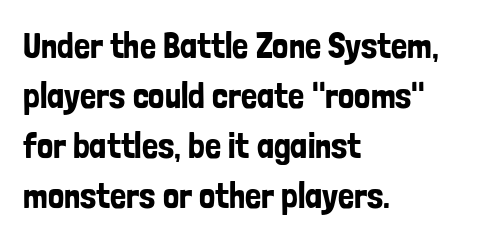
This is the regular roman posture of the typeface. These lines keep a tight, regular rhythm from letter to letter. The rendering uses a moderate line-height, typical for paragraphs. A sans-serif font was chosen for this passage. Quick note: underline off. The face used here is proportionally spaced, like ordinary book or web type.
